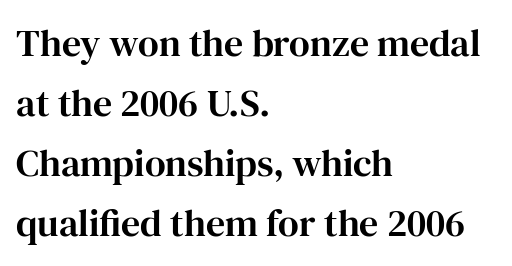
{"serif": "yes", "italic": "no", "width": "normal", "stroke_contrast": "high", "x_height": "medium", "monospaced": "no", "underline": "no", "align": "left", "line_spacing": "normal", "line_spacing_ratio": 1.58, "letter_spacing": "normal", "letter_spacing_em": 0.0, "glyph_px": 38}
